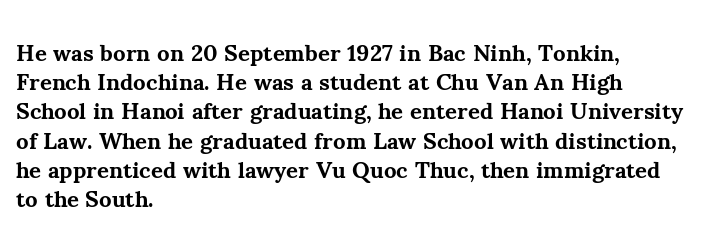
{"italic": "no", "bold": "yes", "underline": "no", "align": "left", "line_spacing": "normal", "line_spacing_ratio": 1.27, "letter_spacing": "normal", "letter_spacing_em": 0.0, "glyph_px": 23}
